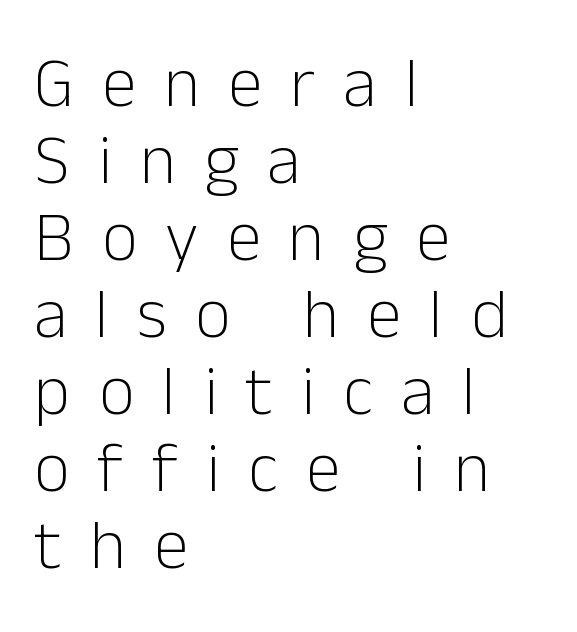
{"serif": "no", "italic": "no", "bold": "no", "weight": "light", "width": "normal", "stroke_contrast": "low", "x_height": "medium", "monospaced": "no", "underline": "no", "align": "left", "line_spacing": "tight", "line_spacing_ratio": 1.1, "letter_spacing": "wide", "letter_spacing_em": 0.4, "glyph_px": 70}
